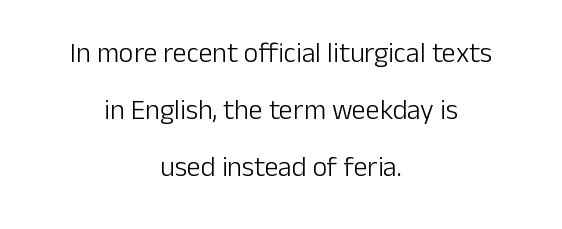
The image shows 28 px light sans-serif type, upright; set centered, loose line spacing (2.03x), normal letter spacing, not underlined; low stroke contrast and a medium x-height.
